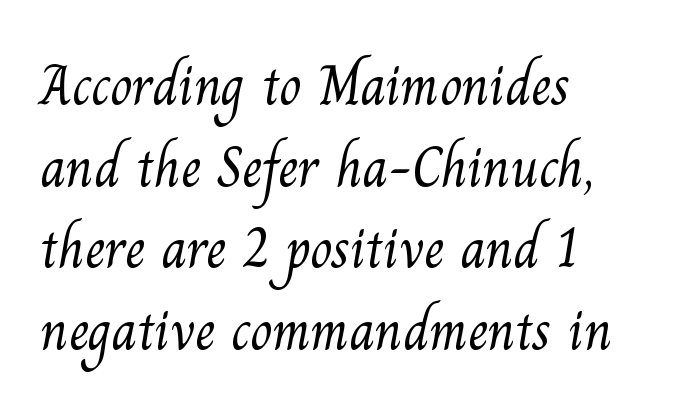
Q: Is the text bold? A: No.
Q: Is the typeface a serif or a sans-serif typeface? A: Serif.
Q: Is the text underlined? A: No.
Q: How is the paragraph aligned? A: Left-aligned.
Q: Is the spacing between letters normal or unusually wide? A: Normal.
Q: Is the spacing between lines tight, normal or loose? A: Normal.
Q: Width (condensed, normal, or wide)? A: Normal.
Q: Stroke contrast? A: Medium.
Q: x-height? A: Small.
Q: Monospaced? A: No.
